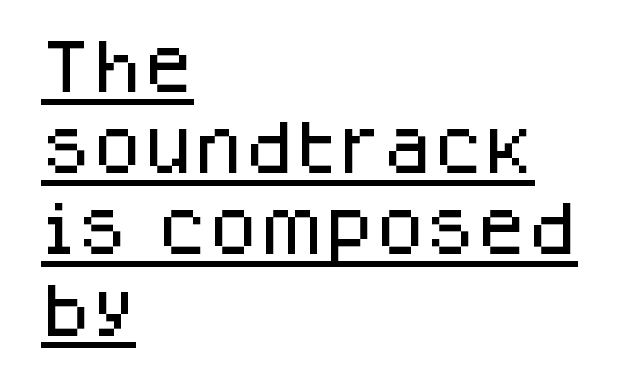
Q: Is the text italic (slanted)? A: No, it is upright.
Q: Is the typeface a serif or a sans-serif typeface? A: Sans-serif.
Q: Is the text underlined? A: Yes.
Q: How is the paragraph aligned? A: Left-aligned.
Q: Is the spacing between letters normal or unusually wide? A: Normal.
Q: Is the spacing between lines tight, normal or loose? A: Normal.
Q: Width (condensed, normal, or wide)? A: Normal.
Q: Stroke contrast? A: Low.
Q: x-height? A: Large.
Q: Monospaced? A: No.
